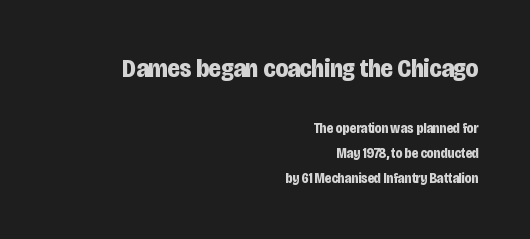
{"italic": "no", "bold": "yes", "underline": "no", "align": "right", "line_spacing_ratio": 1.78, "letter_spacing": "normal", "letter_spacing_em": 0.0, "larger_block": "first", "size_ratio": 1.86, "glyph_px": 26}
